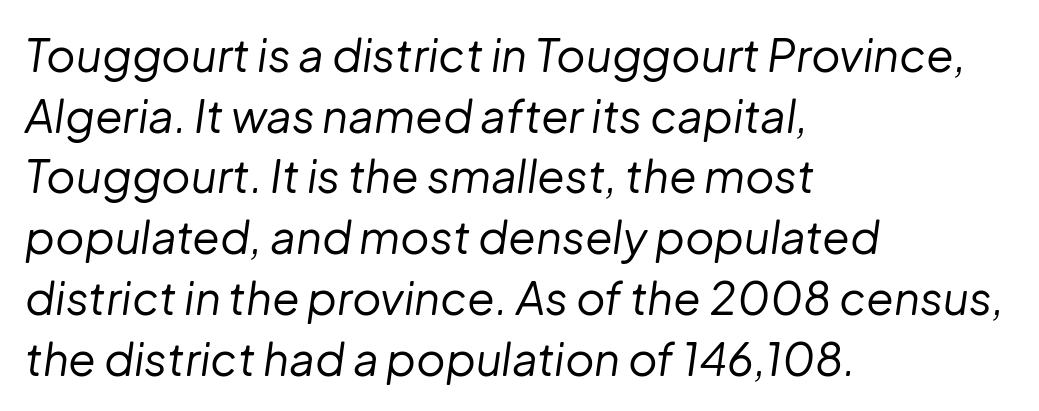
The image shows 45 px regular-weight type, italic (leaning right); set left-aligned, normal line spacing (1.35x), normal letter spacing, not underlined; low stroke contrast and a medium x-height.
